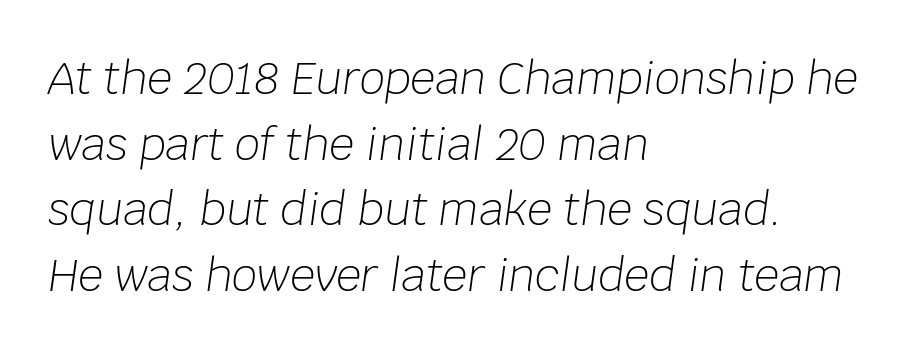
Q: Is the text bold? A: No.
Q: Is the text italic (slanted)? A: Yes, it leans right by about 8 degrees.
Q: Is the text underlined? A: No.
Q: How is the paragraph aligned? A: Left-aligned.
Q: Is the spacing between letters normal or unusually wide? A: Normal.
Q: Is the spacing between lines tight, normal or loose? A: Normal.
Q: Width (condensed, normal, or wide)? A: Normal.
Q: Stroke contrast? A: Low.
Q: x-height? A: Large.
Q: Monospaced? A: No.
